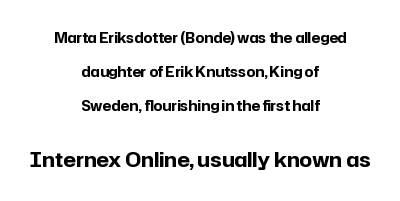
{"italic": "no", "bold": "yes", "underline": "no", "align": "center", "line_spacing": "loose", "line_spacing_ratio": 2.42, "letter_spacing": "normal", "letter_spacing_em": 0.0, "larger_block": "second", "size_ratio": 1.43, "glyph_px": 20}
